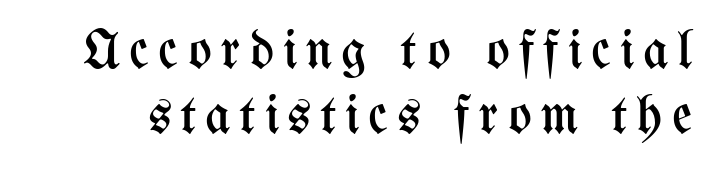
The image shows 55 px regular-weight, condensed type, upright; set line spacing 1.18x, not underlined; medium stroke contrast and a medium x-height.
